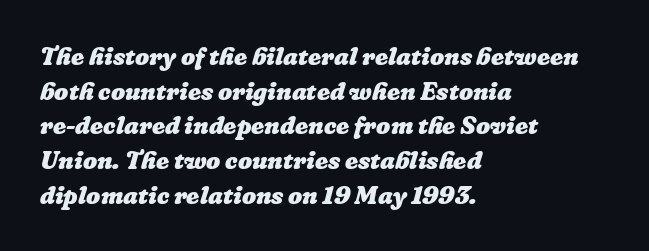
Q: Is the text bold? A: Yes.
Q: Is the text underlined? A: No.
Q: How is the paragraph aligned? A: Left-aligned.
Q: Is the spacing between letters normal or unusually wide? A: Normal.
Q: Is the spacing between lines tight, normal or loose? A: Normal.
